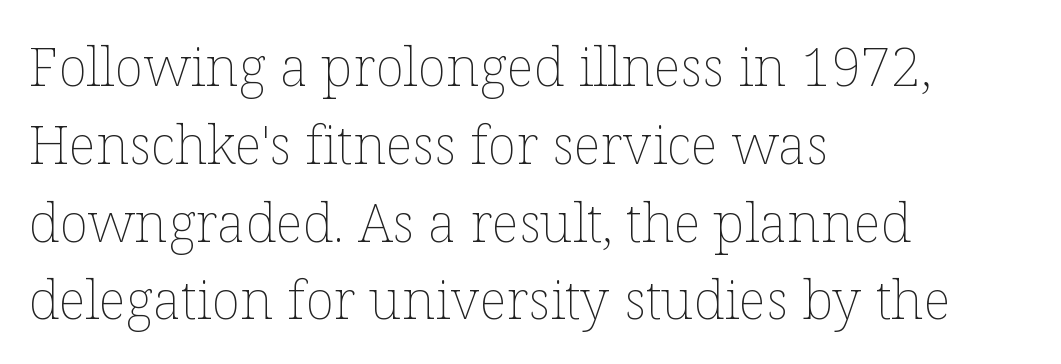
Q: Is the text bold? A: No.
Q: Is the text italic (slanted)? A: No, it is upright.
Q: Is the text underlined? A: No.
Q: How is the paragraph aligned? A: Left-aligned.
Q: Is the spacing between letters normal or unusually wide? A: Normal.
Q: Is the spacing between lines tight, normal or loose? A: Normal.
Q: Width (condensed, normal, or wide)? A: Normal.
Q: Stroke contrast? A: Low.
Q: x-height? A: Medium.
Q: Monospaced? A: No.
